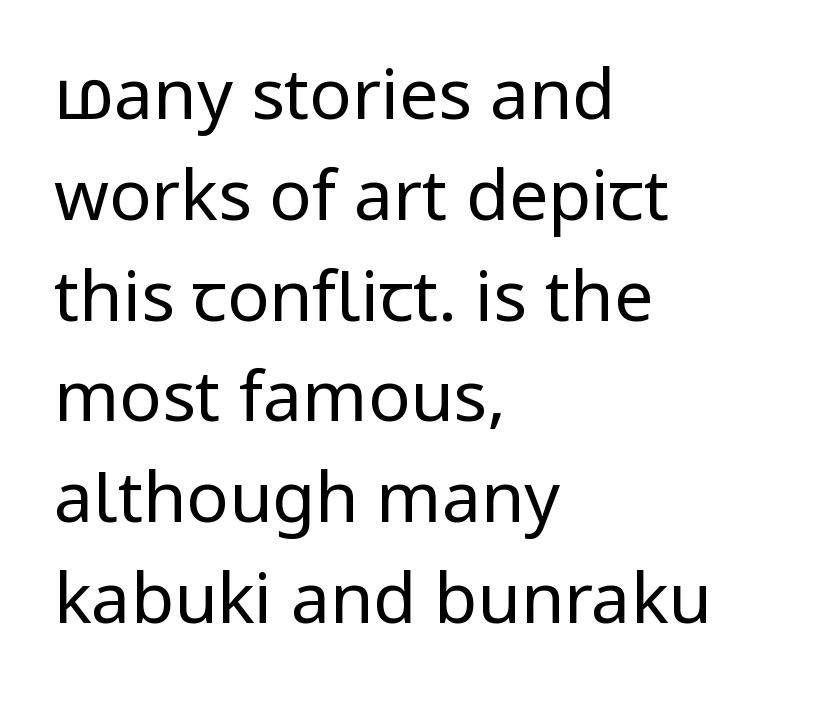
Stroke mass is kept to a normal reading level or below. Underlining? Definitely not there. Nothing unusual about the tracking: characters are spaced as the font intends. Unlike italic type, these characters show no tilt at all. One glance says typical: line gaps are just what's usual. If you drew a ruler down the left edge, every line would touch it.
